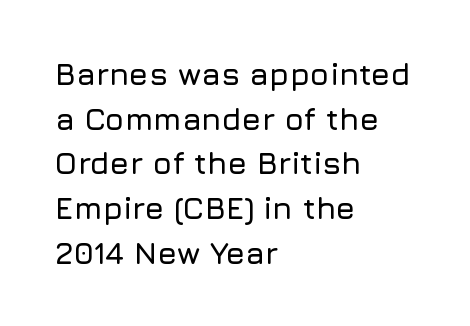
{"serif": "no", "italic": "no", "width": "normal", "stroke_contrast": "low", "x_height": "medium", "monospaced": "no", "underline": "no", "align": "left", "line_spacing": "normal", "line_spacing_ratio": 1.44, "letter_spacing": "normal", "letter_spacing_em": 0.0, "glyph_px": 31}
